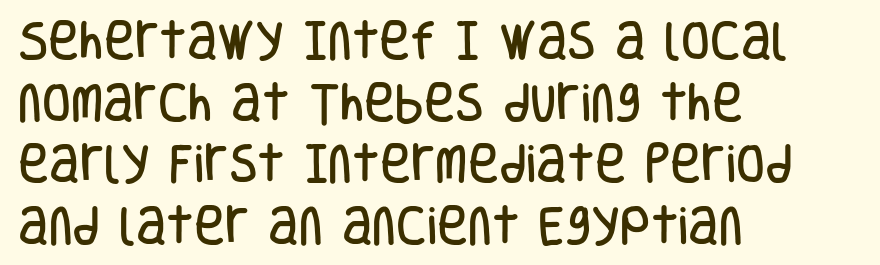
Vertical strokes here are truly vertical. Here the glyphs are tracked normally, forming tight word shapes. The glyphs are unaccompanied by any horizontal stroke below them. Proportional: the letters do not fall into vertical columns. Rows of type keep a routine distance in the vertical direction.
